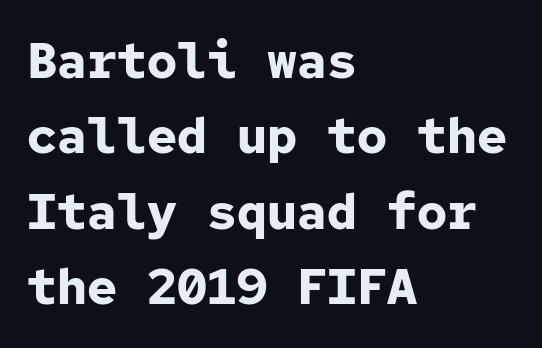
The characters look thick and weighty, a clear bold. The face used here is monospaced, like something from a code editor. Every stem runs plumb, perpendicular to the baseline. Lines of text with bare space underneath. The designer left line spacing at the default.
